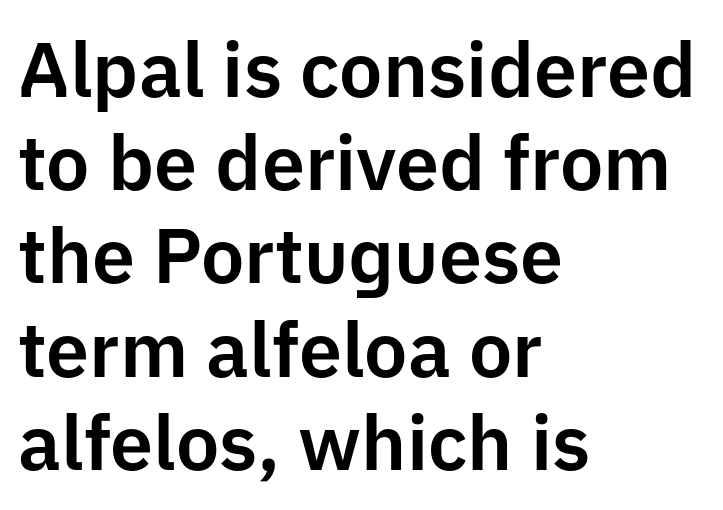
{"serif": "no", "italic": "no", "width": "normal", "stroke_contrast": "low", "x_height": "medium", "monospaced": "no", "underline": "no", "align": "left", "line_spacing_ratio": 1.21, "letter_spacing": "normal", "letter_spacing_em": 0.0, "glyph_px": 77}
